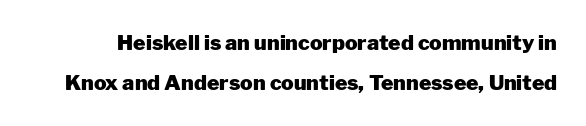
Vertical spacing — loose. Weight check: bold — yes, fully. Does the lettering tilt? It doesn't — this is upright. Is the letter spacing exaggerated? No — it looks like the ordinary default.
